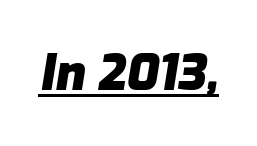
The image shows 50 px heavy type, italic (leaning right); set normal letter spacing, underlined; low stroke contrast and a medium x-height.
